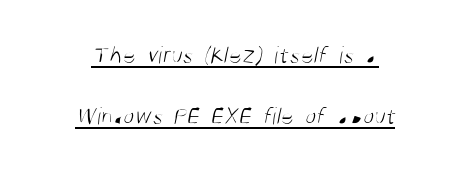
Q: Is the text bold? A: No.
Q: Is the text underlined? A: Yes.
Q: How is the paragraph aligned? A: Centered.
Q: Is the spacing between letters normal or unusually wide? A: Normal.
Q: Is the spacing between lines tight, normal or loose? A: Loose.
